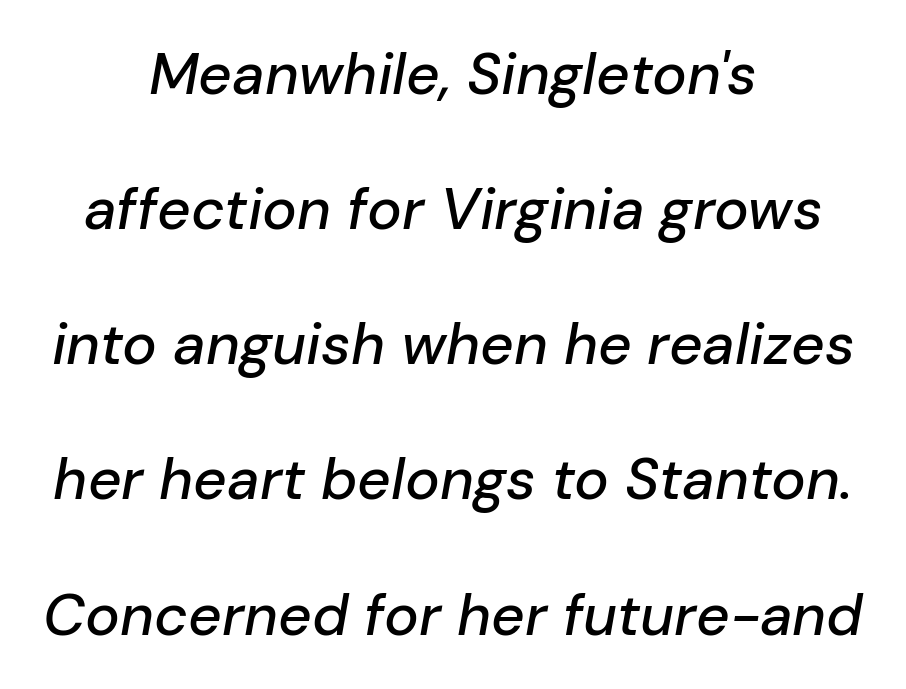
The image shows 58 px text type, italic (leaning right); set centered, loose line spacing (2.33x), normal letter spacing, not underlined; low stroke contrast and a medium x-height.
